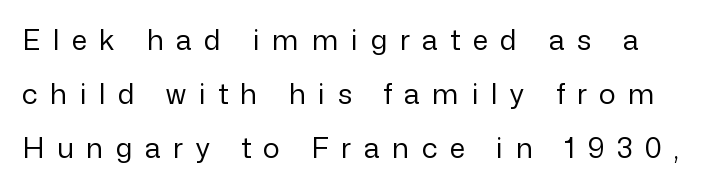
The image shows 28 px regular-weight sans-serif type, upright; set loose line spacing (1.93x), unusually wide letter spacing (+0.45 em), not underlined; low stroke contrast and a medium x-height.
